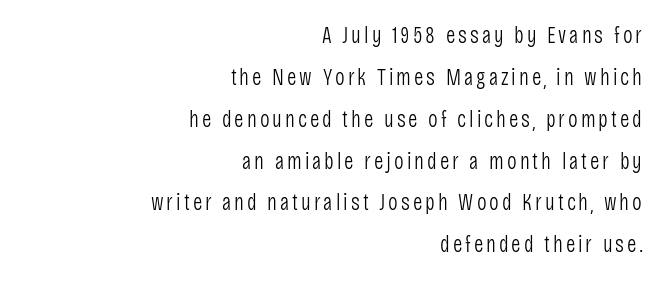
The image shows 23 px text type, upright; set right-aligned, line spacing 1.82x, not underlined.
